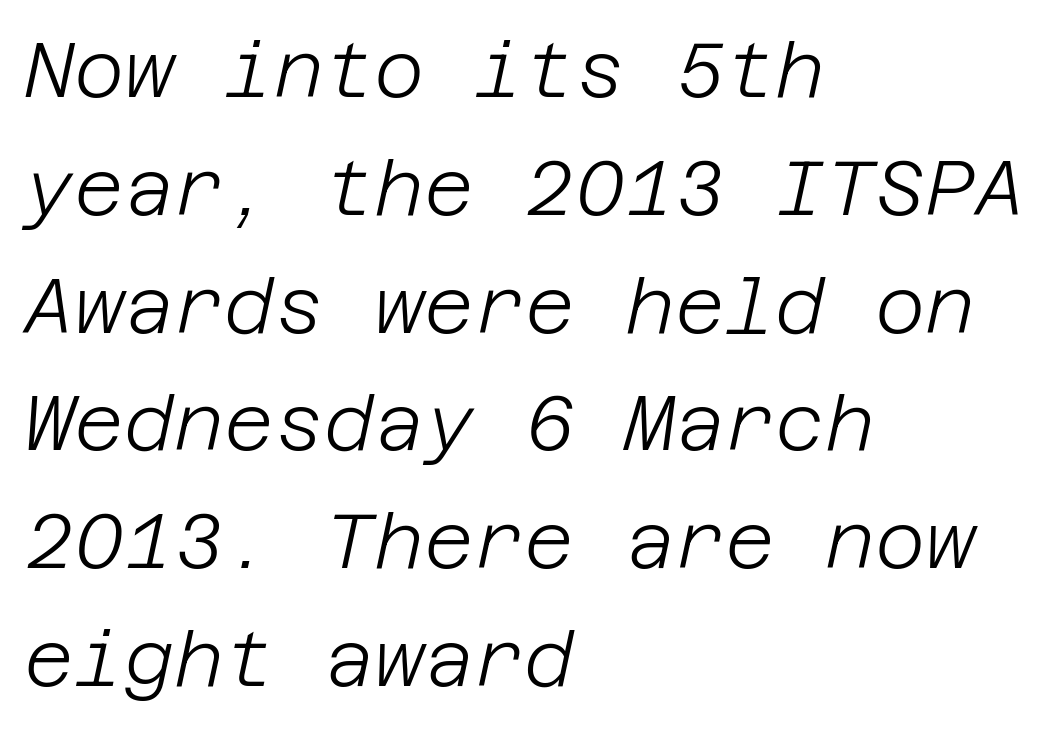
{"italic": "yes", "lean": "right", "slant_degrees": 12, "bold": "no", "weight": "light", "width": "normal", "stroke_contrast": "low", "x_height": "large", "underline": "no", "align": "left", "line_spacing": "normal", "line_spacing_ratio": 1.53, "letter_spacing": "normal", "letter_spacing_em": 0.0, "glyph_px": 77}
